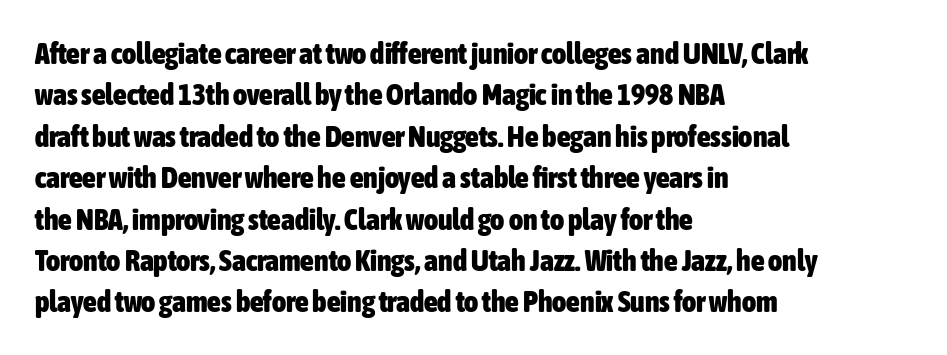
Q: Is the text bold? A: Yes.
Q: Is the text italic (slanted)? A: No, it is upright.
Q: Is the typeface a serif or a sans-serif typeface? A: Sans-serif.
Q: Is the text underlined? A: No.
Q: How is the paragraph aligned? A: Left-aligned.
Q: Is the spacing between letters normal or unusually wide? A: Normal.
Q: Is the spacing between lines tight, normal or loose? A: Normal.
Q: Width (condensed, normal, or wide)? A: Condensed.
Q: Stroke contrast? A: Low.
Q: x-height? A: Medium.
Q: Monospaced? A: No.
